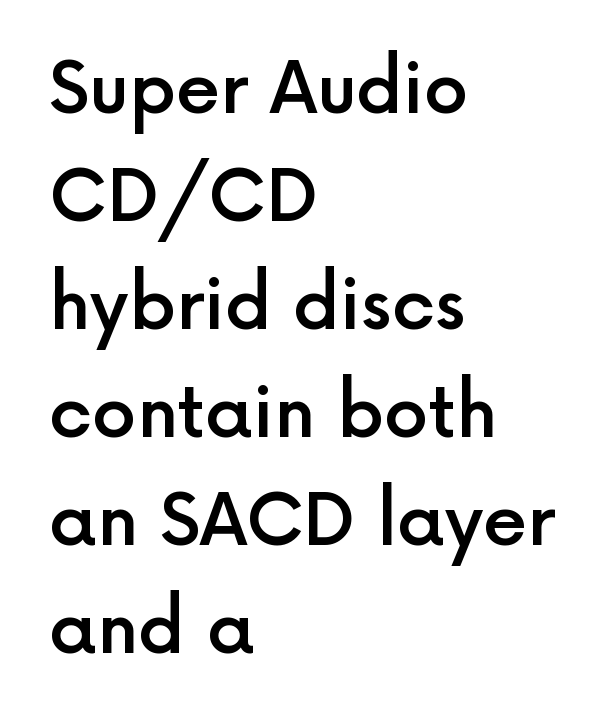
Q: Is the text bold? A: Semi-bold.
Q: Is the text italic (slanted)? A: No, it is upright.
Q: Is the typeface a serif or a sans-serif typeface? A: Sans-serif.
Q: Is the text underlined? A: No.
Q: How is the paragraph aligned? A: Left-aligned.
Q: Is the spacing between letters normal or unusually wide? A: Normal.
Q: Is the spacing between lines tight, normal or loose? A: Normal.
Q: Width (condensed, normal, or wide)? A: Normal.
Q: x-height? A: Medium.
Q: Monospaced? A: No.
